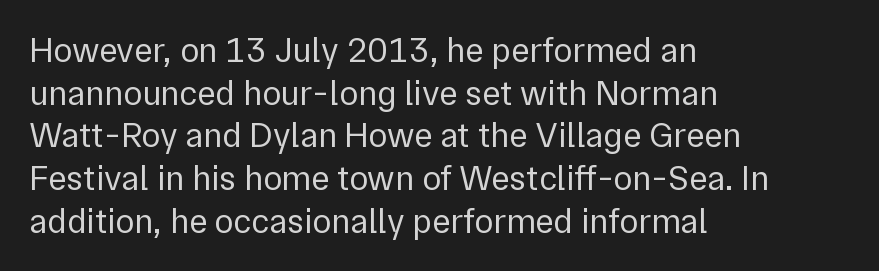
{"serif": "no", "italic": "no", "bold": "no", "weight": "regular", "width": "normal", "x_height": "medium", "monospaced": "no", "underline": "no", "align": "left", "line_spacing_ratio": 1.22, "letter_spacing": "normal", "letter_spacing_em": 0.0, "glyph_px": 35}
